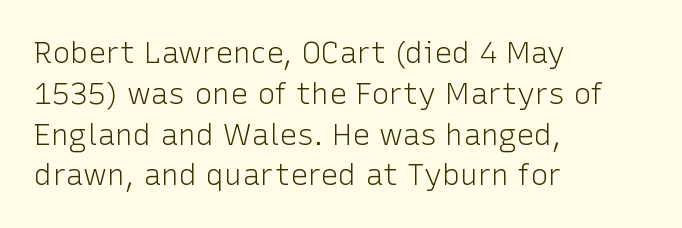
The image shows 30 px light sans-serif type, upright; set left-aligned, normal line spacing (1.36x), normal letter spacing, not underlined; low stroke contrast and a medium x-height.
